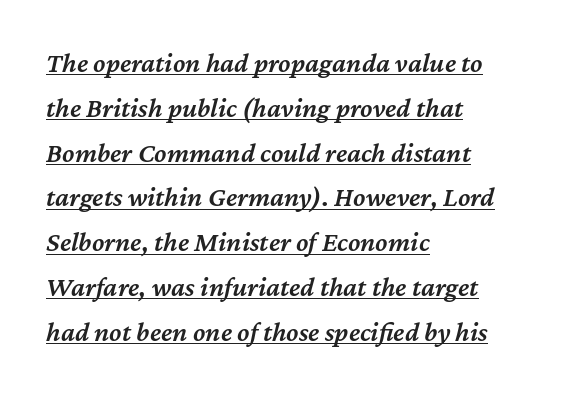
Q: Is the text bold? A: Semi-bold.
Q: Is the text italic (slanted)? A: Yes, it leans right by about 12 degrees.
Q: Is the text underlined? A: Yes.
Q: How is the paragraph aligned? A: Left-aligned.
Q: Is the spacing between letters normal or unusually wide? A: Normal.
Q: Is the spacing between lines tight, normal or loose? A: Normal.
Q: Width (condensed, normal, or wide)? A: Normal.
Q: Stroke contrast? A: Medium.
Q: x-height? A: Medium.
Q: Monospaced? A: No.
